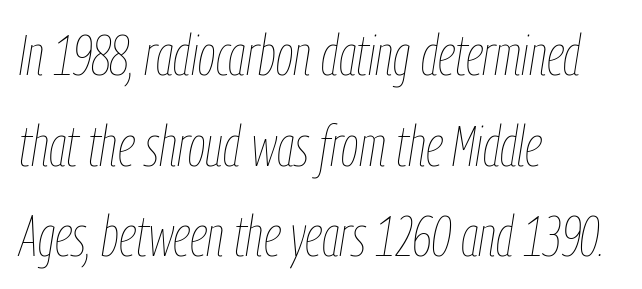
A quiet, ordinary-to-light weight characterises the typeface. The letters sit at their default tracking, neither squeezed nor spread. The space directly below the letters is spotless. A student would call this left alignment; a typographer would say flush left, rag right.
